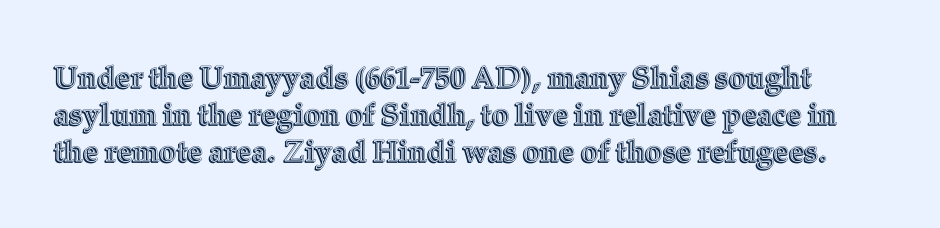
Q: Is the text italic (slanted)? A: No, it is upright.
Q: Is the text underlined? A: No.
Q: Is the spacing between letters normal or unusually wide? A: Normal.
Q: Width (condensed, normal, or wide)? A: Normal.
Q: x-height? A: Medium.
Q: Monospaced? A: No.
